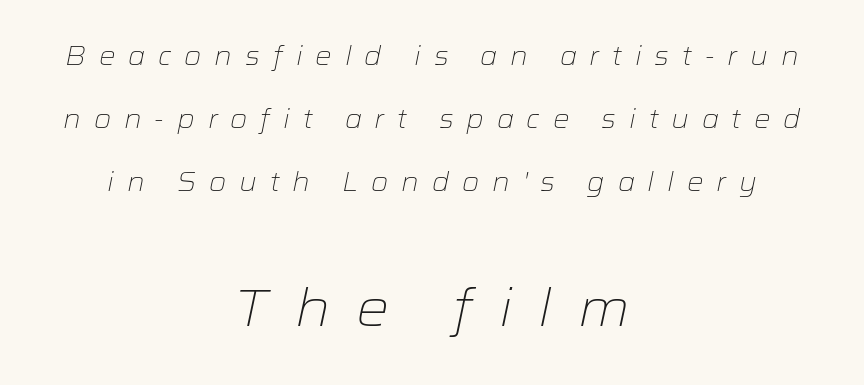
Q: Is the text bold? A: No.
Q: Is the text italic (slanted)? A: Yes, it leans right by about 12 degrees.
Q: Is the text underlined? A: No.
Q: How is the paragraph aligned? A: Centered.
Q: Is the spacing between letters normal or unusually wide? A: Unusually wide.
Q: Is the spacing between lines tight, normal or loose? A: Loose.
Q: Which block of text is set in a larger size, the first (top) or the second (bottom)? A: The second (bottom) one.
Q: Width (condensed, normal, or wide)? A: Wide.
Q: Stroke contrast? A: Low.
Q: x-height? A: Medium.
Q: Monospaced? A: No.
